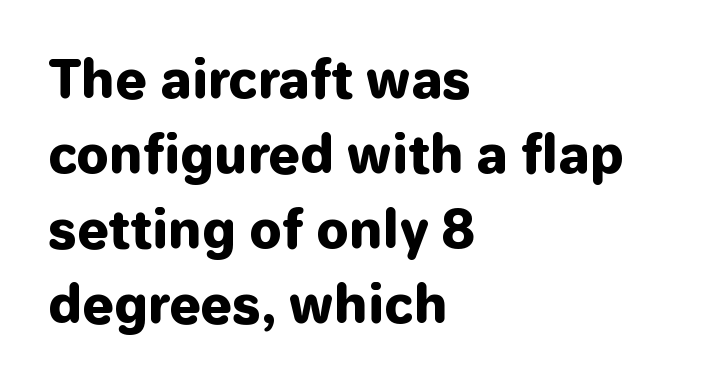
Q: Is the text bold? A: Yes.
Q: Is the text italic (slanted)? A: No, it is upright.
Q: Is the typeface a serif or a sans-serif typeface? A: Sans-serif.
Q: Is the text underlined? A: No.
Q: How is the paragraph aligned? A: Left-aligned.
Q: Is the spacing between letters normal or unusually wide? A: Normal.
Q: Is the spacing between lines tight, normal or loose? A: Normal.
Q: Width (condensed, normal, or wide)? A: Normal.
Q: Stroke contrast? A: Low.
Q: x-height? A: Medium.
Q: Monospaced? A: No.
